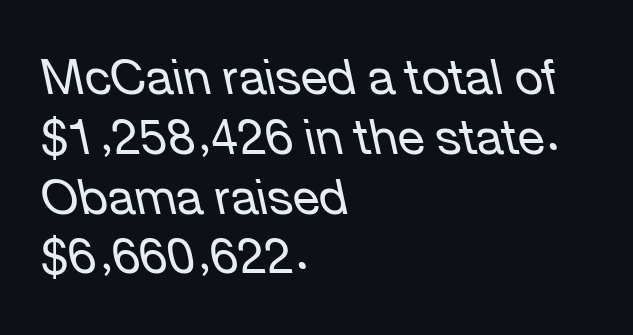
You could call the tracking neutral — neither tight nor loose. Note the varied advance widths — an 'i' is clearly narrower than an 'm'. No letter is thick-stroked: the sample isn't bold. Bare-footed words on every line.
